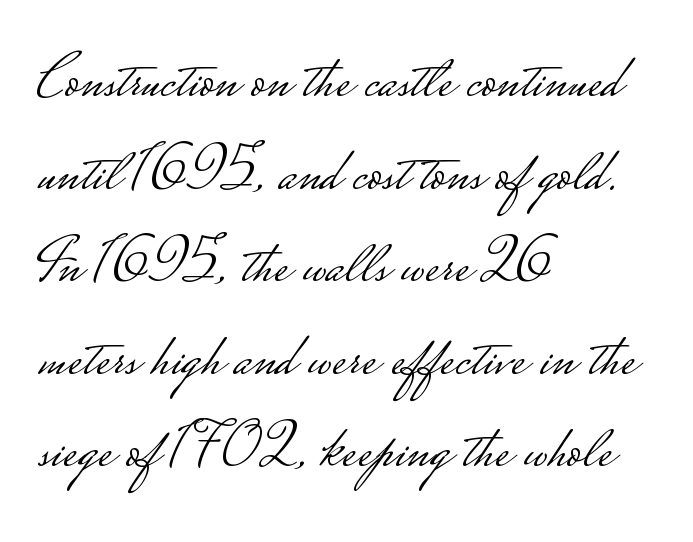
{"serif": "no", "bold": "no", "weight": "light", "width": "wide", "stroke_contrast": "low", "monospaced": "no", "underline": "no", "align": "left", "line_spacing": "normal", "line_spacing_ratio": 1.47, "letter_spacing": "normal", "letter_spacing_em": 0.0, "glyph_px": 63}
